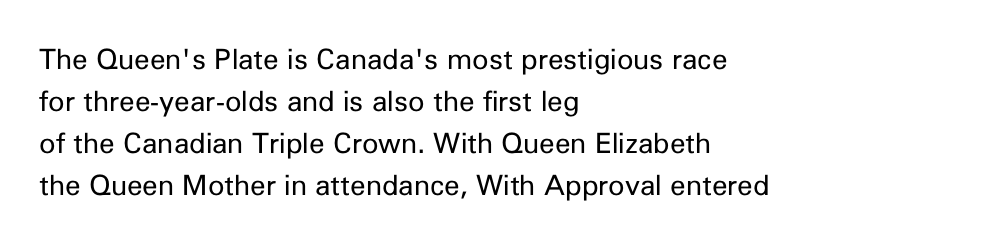
Q: Is the text bold? A: No.
Q: Is the text italic (slanted)? A: No, it is upright.
Q: Is the typeface a serif or a sans-serif typeface? A: Sans-serif.
Q: Is the text underlined? A: No.
Q: How is the paragraph aligned? A: Left-aligned.
Q: Is the spacing between letters normal or unusually wide? A: Normal.
Q: Is the spacing between lines tight, normal or loose? A: Normal.
Q: Width (condensed, normal, or wide)? A: Normal.
Q: Stroke contrast? A: Low.
Q: x-height? A: Medium.
Q: Monospaced? A: No.
